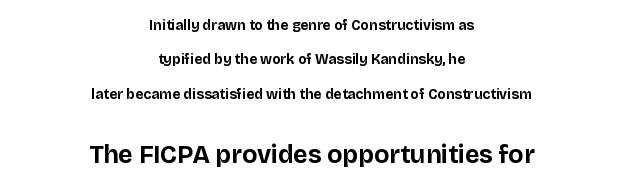
The passage shown is not underscored anywhere. Its strokes are broad and dark, the hallmark of bold type. Two sizes are in play, and the larger belongs to the second block. Is the block centered? Yes — each line is placed symmetrically about the middle. Leading: increased. Between one letter and the next there's only the usual sliver of space.
